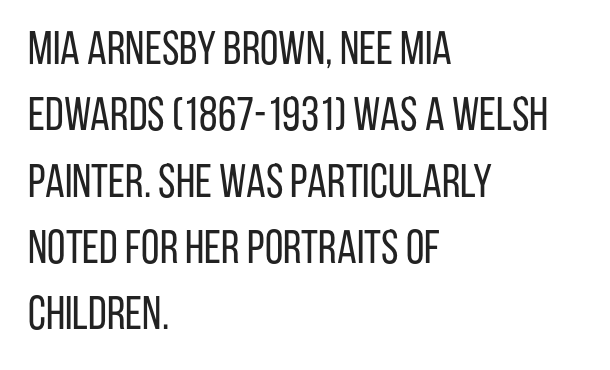
{"serif": "no", "italic": "no", "bold": "no", "weight": "regular", "width": "condensed", "stroke_contrast": "low", "x_height": "large", "monospaced": "no", "underline": "no", "align": "left", "line_spacing": "normal", "line_spacing_ratio": 1.41, "letter_spacing": "normal", "letter_spacing_em": 0.0, "glyph_px": 47}
